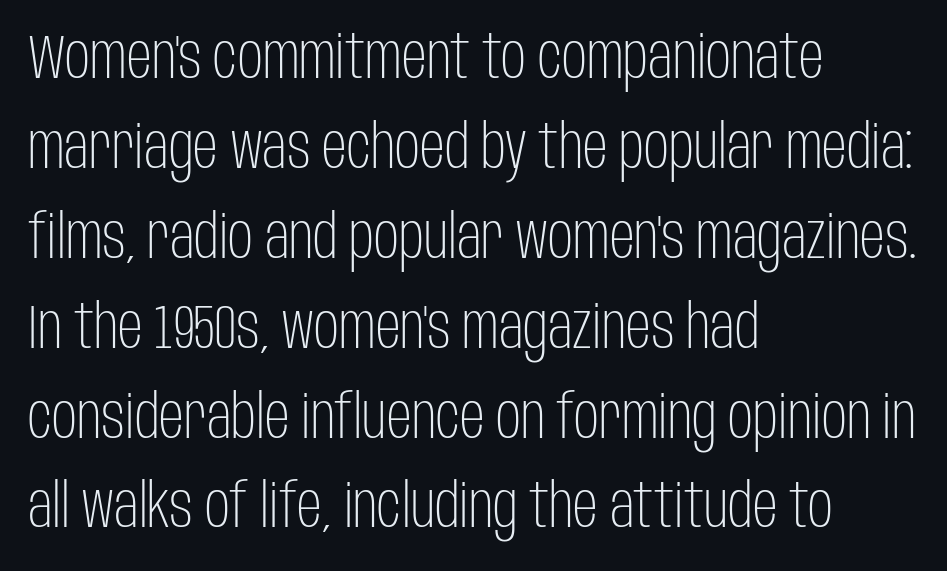
The image shows 62 px light, condensed sans-serif type, upright; set left-aligned, normal line spacing (1.45x), normal letter spacing, not underlined; low stroke contrast and a large x-height.
